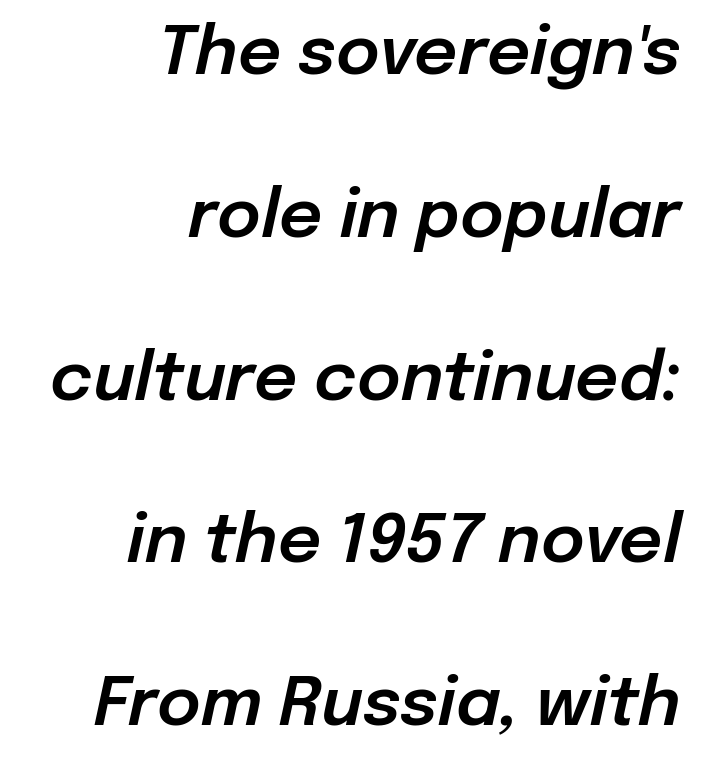
Q: Is the text italic (slanted)? A: Yes, it leans right by about 12 degrees.
Q: Is the text underlined? A: No.
Q: How is the paragraph aligned? A: Right-aligned.
Q: Is the spacing between letters normal or unusually wide? A: Normal.
Q: Is the spacing between lines tight, normal or loose? A: Loose.
Q: Width (condensed, normal, or wide)? A: Normal.
Q: Stroke contrast? A: Low.
Q: x-height? A: Medium.
Q: Monospaced? A: No.
